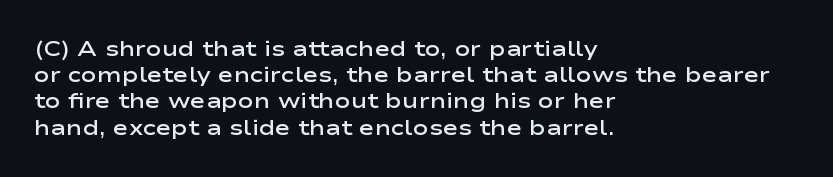
The image shows 21 px text type, upright; set left-aligned, normal line spacing (1.25x), normal letter spacing, not underlined.
